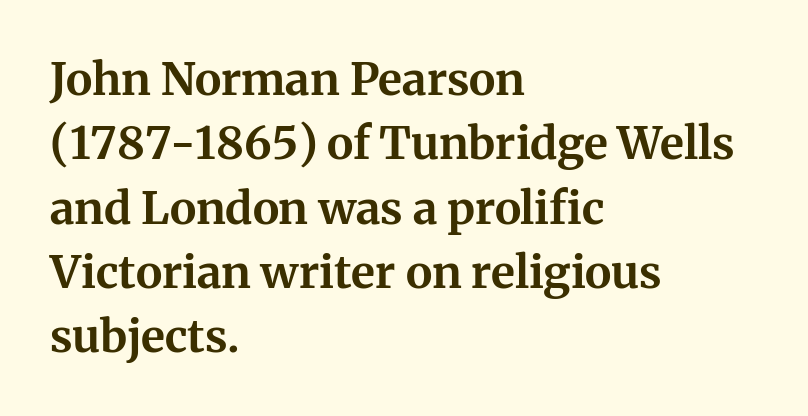
{"serif": "yes", "italic": "no", "bold": "yes", "weight": "bold", "width": "normal", "stroke_contrast": "medium", "x_height": "medium", "monospaced": "no", "underline": "no", "align": "left", "line_spacing": "normal", "line_spacing_ratio": 1.43, "letter_spacing": "normal", "letter_spacing_em": 0.0, "glyph_px": 45}
